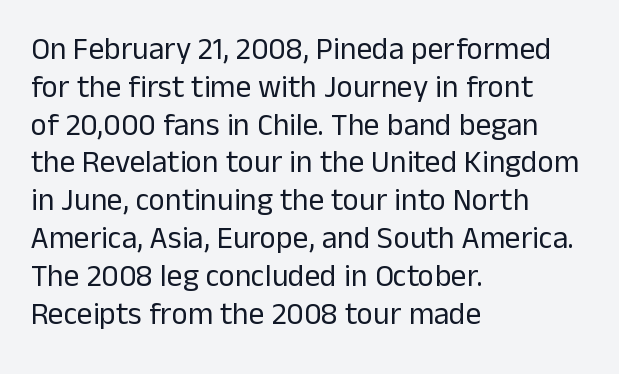
{"serif": "no", "italic": "no", "bold": "no", "weight": "regular", "width": "normal", "stroke_contrast": "low", "x_height": "medium", "monospaced": "no", "underline": "no", "align": "left", "line_spacing_ratio": 1.22, "letter_spacing": "normal", "letter_spacing_em": 0.0, "glyph_px": 31}
